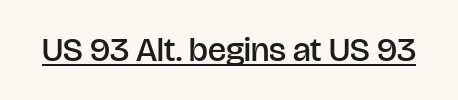
{"serif": "no", "italic": "no", "bold": "semi", "weight": "semibold", "width": "normal", "stroke_contrast": "low", "x_height": "large", "monospaced": "no", "underline": "yes", "letter_spacing": "normal", "letter_spacing_em": 0.0, "glyph_px": 34}
